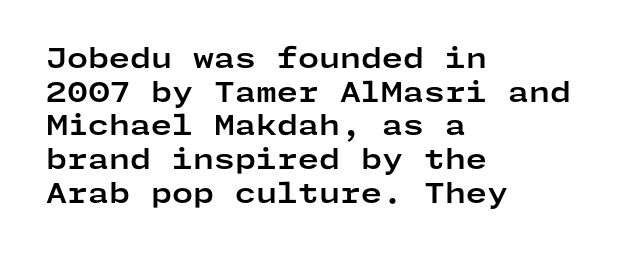
Q: Is the text bold? A: Yes.
Q: Is the text italic (slanted)? A: No, it is upright.
Q: Is the text underlined? A: No.
Q: How is the paragraph aligned? A: Left-aligned.
Q: Is the spacing between letters normal or unusually wide? A: Normal.
Q: Is the spacing between lines tight, normal or loose? A: Normal.
